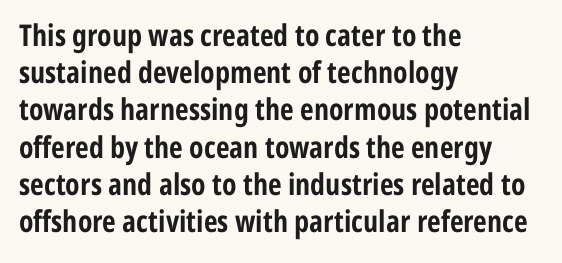
Heft: maximum for text — a bold. A typesetter would call this proportional, since set widths differ per character. Each letter's strokes conclude bluntly, with no projecting serifs. The glyphs are unaccompanied by any horizontal stroke below them.
